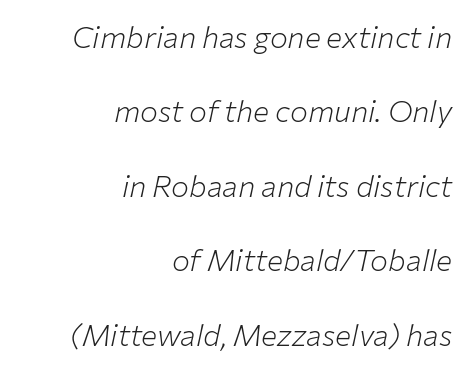
Q: Is the text bold? A: No.
Q: Is the text italic (slanted)? A: Yes, it leans right by about 12 degrees.
Q: Is the text underlined? A: No.
Q: How is the paragraph aligned? A: Right-aligned.
Q: Is the spacing between letters normal or unusually wide? A: Normal.
Q: Is the spacing between lines tight, normal or loose? A: Loose.
Q: Width (condensed, normal, or wide)? A: Normal.
Q: Stroke contrast? A: Low.
Q: x-height? A: Medium.
Q: Monospaced? A: No.
